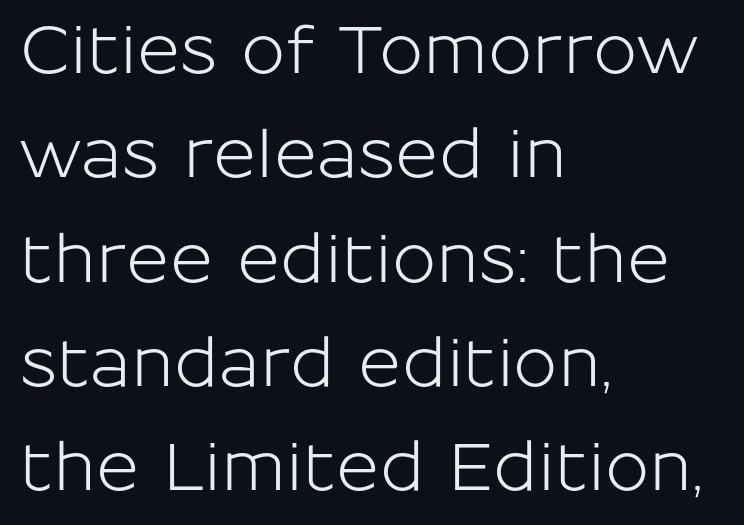
Serif or sans? Sans — the stroke terminals are bare. The letters advance in unequal steps, a hallmark of proportional type. Words appear dense and cohesive because spacing is normal. You can tell it's not italic because the verticals are truly vertical. Successive baselines arrive at the customary interval. Visually the block forms a straight wall on the left and a jagged coastline on the right.
